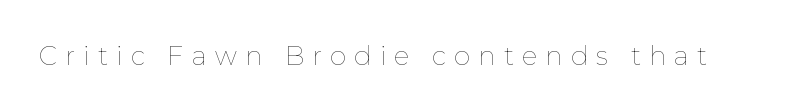
Q: Is the text bold? A: No.
Q: Is the text italic (slanted)? A: No, it is upright.
Q: Is the text underlined? A: No.
Q: Is the spacing between letters normal or unusually wide? A: Unusually wide.
